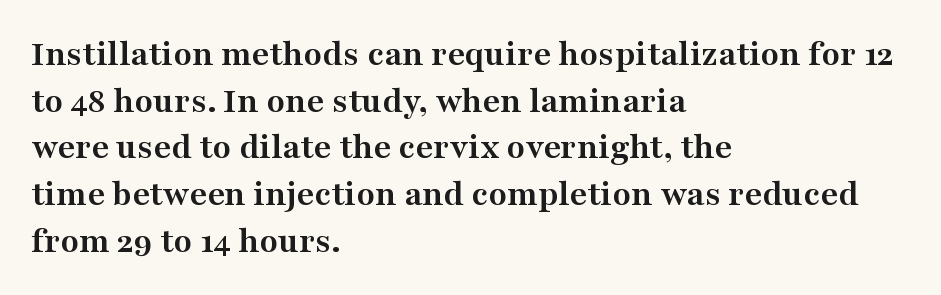
Small tapered or slab feet sit at the stroke ends, so this counts as serif. Ordinary non-slanted type is in use. Summary of weight: heavy, a full bold. Standard letterfit; no display-style spreading of the glyphs. The passage shown is typed in a proportional face where columns would drift. A bare baseline throughout the passage.
